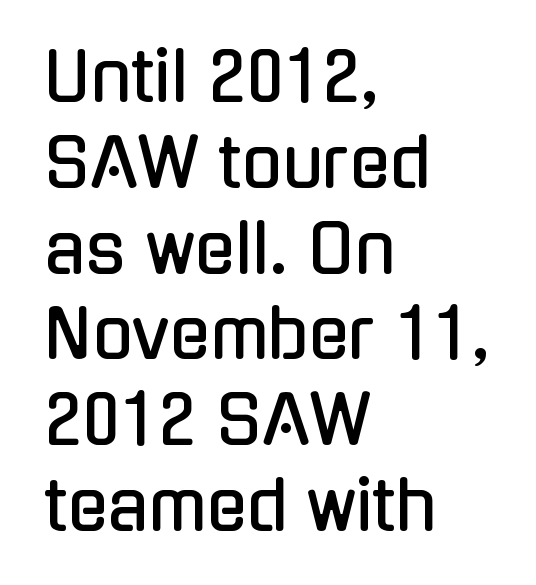
Q: Is the text italic (slanted)? A: No, it is upright.
Q: Is the typeface a serif or a sans-serif typeface? A: Sans-serif.
Q: Is the text underlined? A: No.
Q: How is the paragraph aligned? A: Left-aligned.
Q: Is the spacing between letters normal or unusually wide? A: Normal.
Q: Is the spacing between lines tight, normal or loose? A: Normal.
Q: Width (condensed, normal, or wide)? A: Condensed.
Q: Stroke contrast? A: Low.
Q: x-height? A: Medium.
Q: Monospaced? A: No.
